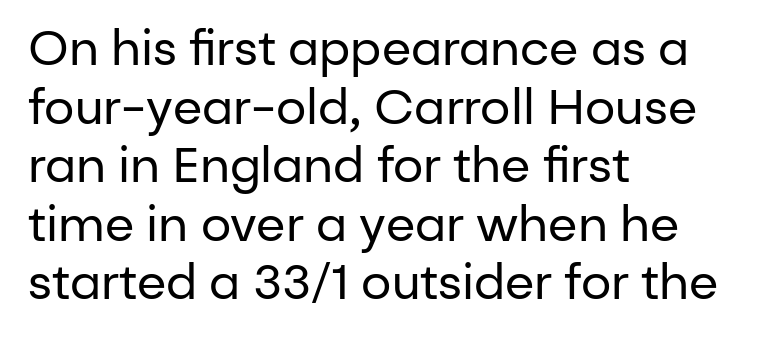
Honestly, there is no underline to notice here at all. A typesetter would call this proportional, since set widths differ per character. Each word holds together tightly as a unit, with standard inter-letter gaps. On a weight scale, this lands at 450 or below. The rag falls on the right side of this text block. Letterform terminals end flat and unadorned throughout the passage.
